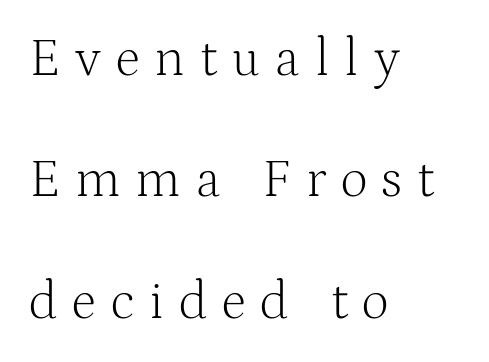
The image shows 53 px light serif type, upright; set left-aligned, loose line spacing (2.29x), unusually wide letter spacing (+0.28 em), not underlined; medium stroke contrast and a medium x-height.
